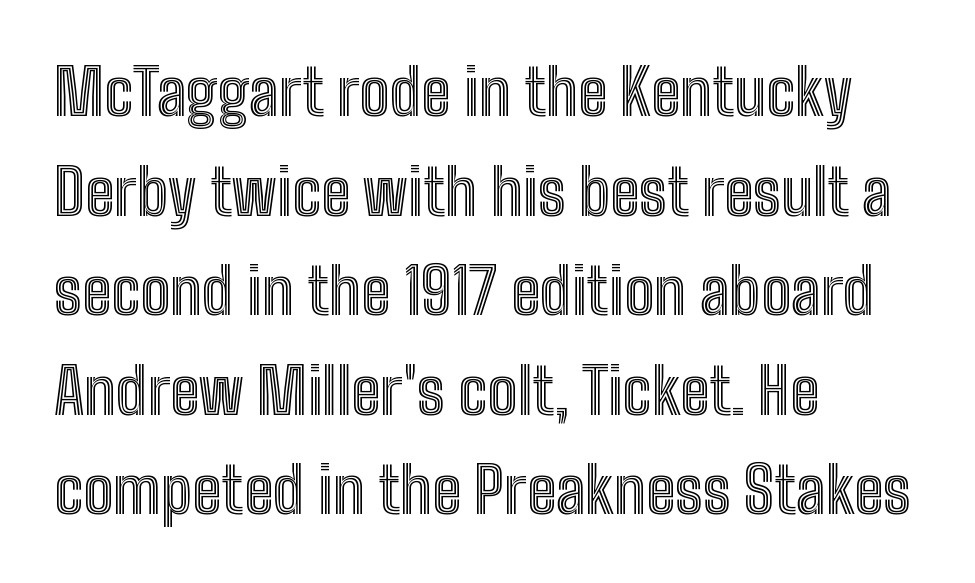
{"italic": "no", "width": "condensed", "x_height": "medium", "monospaced": "no", "underline": "no", "align": "left", "line_spacing": "normal", "line_spacing_ratio": 1.58, "letter_spacing": "normal", "letter_spacing_em": 0.0, "glyph_px": 63}
